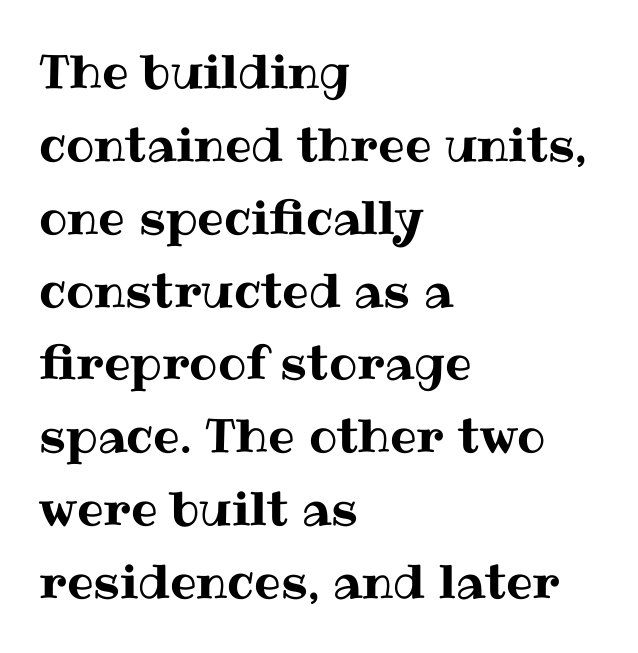
{"italic": "no", "width": "normal", "stroke_contrast": "medium", "x_height": "medium", "monospaced": "no", "underline": "no", "align": "left", "line_spacing": "normal", "line_spacing_ratio": 1.55, "letter_spacing": "normal", "letter_spacing_em": 0.0, "glyph_px": 47}
